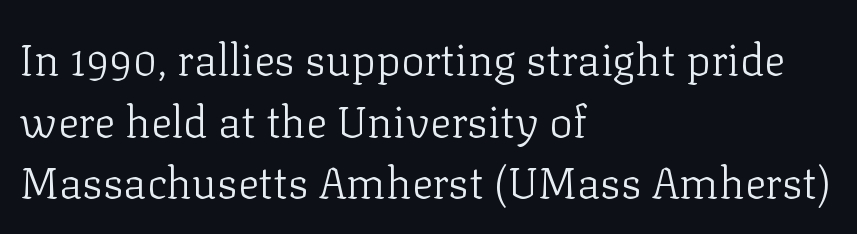
{"serif": "yes", "italic": "no", "bold": "no", "weight": "light", "width": "normal", "stroke_contrast": "low", "x_height": "medium", "monospaced": "no", "underline": "no", "align": "left", "line_spacing": "normal", "line_spacing_ratio": 1.4, "letter_spacing": "normal", "letter_spacing_em": 0.0, "glyph_px": 44}
